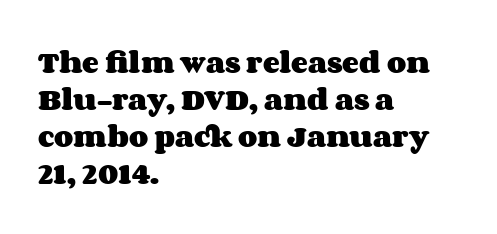
Q: Is the text bold? A: Yes.
Q: Is the text italic (slanted)? A: No, it is upright.
Q: Is the text underlined? A: No.
Q: How is the paragraph aligned? A: Left-aligned.
Q: Is the spacing between letters normal or unusually wide? A: Normal.
Q: Is the spacing between lines tight, normal or loose? A: Normal.
